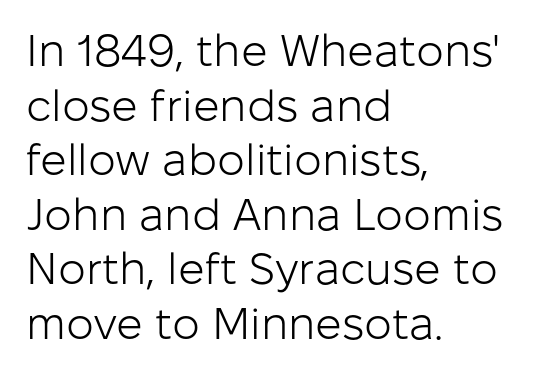
Q: Is the text bold? A: No.
Q: Is the text italic (slanted)? A: No, it is upright.
Q: Is the typeface a serif or a sans-serif typeface? A: Sans-serif.
Q: Is the text underlined? A: No.
Q: How is the paragraph aligned? A: Left-aligned.
Q: Is the spacing between letters normal or unusually wide? A: Normal.
Q: Width (condensed, normal, or wide)? A: Normal.
Q: Stroke contrast? A: Low.
Q: x-height? A: Medium.
Q: Monospaced? A: No.
